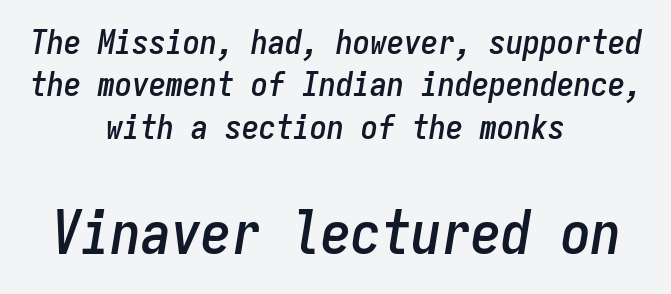
Q: Is the text italic (slanted)? A: Yes, it leans right by about 9 degrees.
Q: Is the text underlined? A: No.
Q: How is the paragraph aligned? A: Centered.
Q: Is the spacing between letters normal or unusually wide? A: Normal.
Q: Is the spacing between lines tight, normal or loose? A: Normal.
Q: Which block of text is set in a larger size, the first (top) or the second (bottom)? A: The second (bottom) one.
Q: Width (condensed, normal, or wide)? A: Condensed.
Q: Stroke contrast? A: Low.
Q: x-height? A: Medium.
Q: Monospaced? A: Yes.
